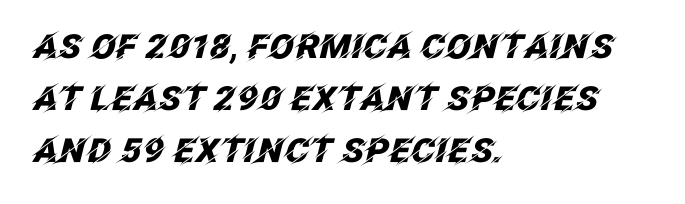
{"italic": "yes", "lean": "right", "slant_degrees": 12, "bold": "yes", "weight": "heavy", "width": "normal", "stroke_contrast": "low", "x_height": "large", "monospaced": "no", "underline": "no", "align": "left", "line_spacing": "normal", "line_spacing_ratio": 1.57, "letter_spacing": "normal", "letter_spacing_em": 0.0, "glyph_px": 33}
